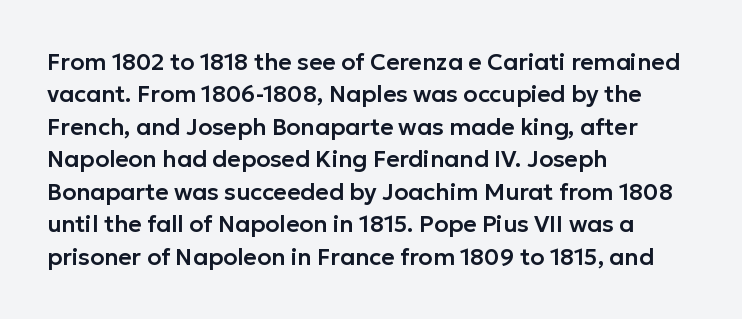
Rule under the text: the space is simply empty. Glyph-to-glyph distance matches everyday printed text. This block has exactly the height ordinary leading produces. Every character sits straight up, as roman type does. Teacher's note: observe the even left margin — that is flush-left alignment.
